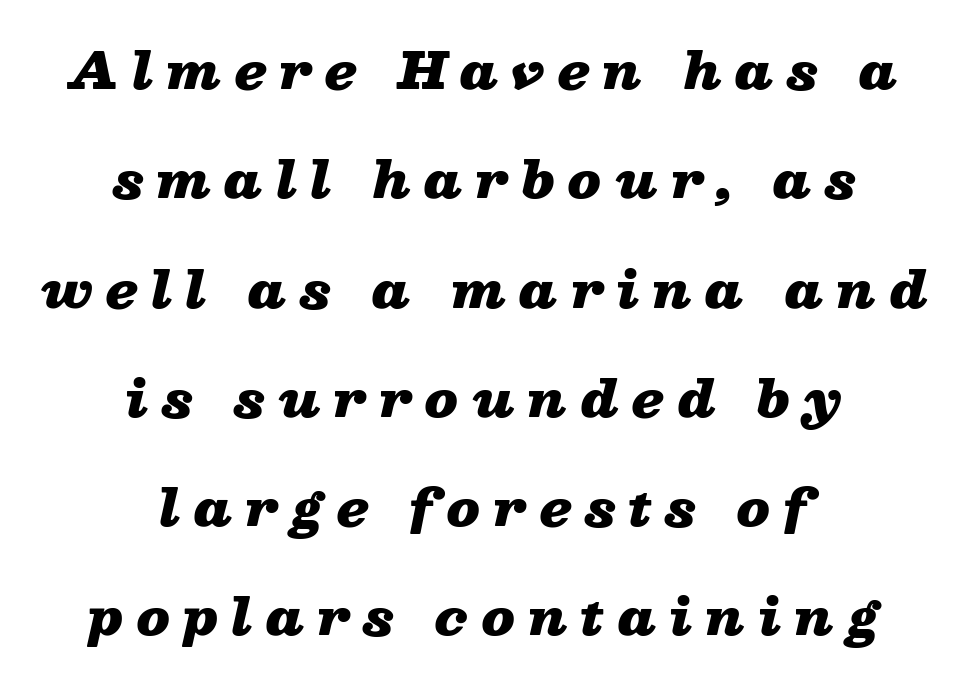
Q: Is the text bold? A: Yes.
Q: Is the text italic (slanted)? A: Yes, it leans right by about 13 degrees.
Q: Is the text underlined? A: No.
Q: How is the paragraph aligned? A: Centered.
Q: Is the spacing between letters normal or unusually wide? A: Unusually wide.
Q: Is the spacing between lines tight, normal or loose? A: Loose.
Q: Width (condensed, normal, or wide)? A: Wide.
Q: Stroke contrast? A: Low.
Q: x-height? A: Medium.
Q: Monospaced? A: No.
